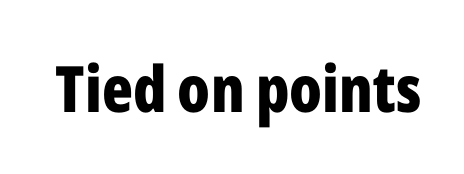
The image shows 64 px bold, condensed sans-serif type, upright; set normal letter spacing, not underlined; low stroke contrast and a medium x-height.
